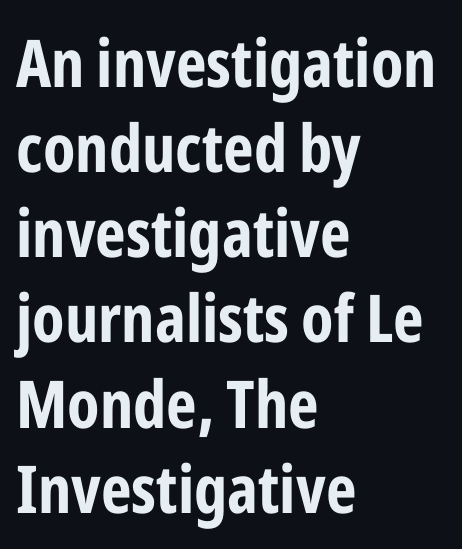
Q: Is the text bold? A: Yes.
Q: Is the text italic (slanted)? A: No, it is upright.
Q: Is the typeface a serif or a sans-serif typeface? A: Sans-serif.
Q: Is the text underlined? A: No.
Q: How is the paragraph aligned? A: Left-aligned.
Q: Is the spacing between letters normal or unusually wide? A: Normal.
Q: Is the spacing between lines tight, normal or loose? A: Normal.
Q: Width (condensed, normal, or wide)? A: Condensed.
Q: Stroke contrast? A: Low.
Q: x-height? A: Medium.
Q: Monospaced? A: No.
